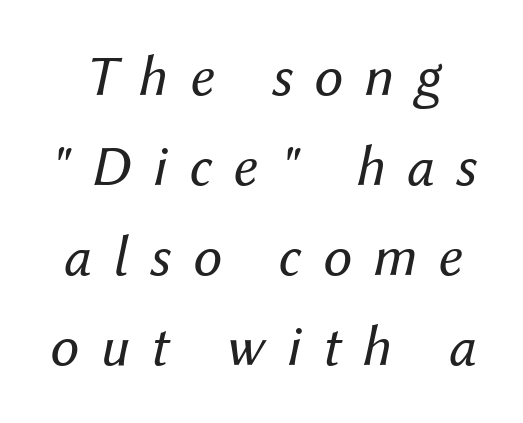
{"italic": "yes", "lean": "right", "slant_degrees": 12, "bold": "no", "weight": "regular", "width": "normal", "stroke_contrast": "medium", "x_height": "medium", "monospaced": "no", "underline": "no", "line_spacing": "normal", "line_spacing_ratio": 1.55, "letter_spacing": "wide", "letter_spacing_em": 0.37, "glyph_px": 58}
